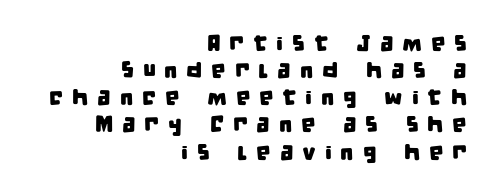
{"underline": "no", "align": "right", "line_spacing_ratio": 1.18, "letter_spacing": "wide", "letter_spacing_em": 0.38, "glyph_px": 23}
